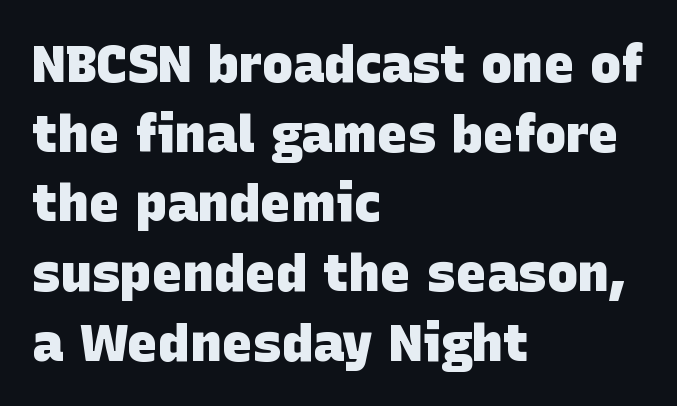
Q: Is the text bold? A: Yes.
Q: Is the typeface a serif or a sans-serif typeface? A: Sans-serif.
Q: Is the text underlined? A: No.
Q: How is the paragraph aligned? A: Left-aligned.
Q: Is the spacing between letters normal or unusually wide? A: Normal.
Q: Is the spacing between lines tight, normal or loose? A: Normal.
Q: Width (condensed, normal, or wide)? A: Normal.
Q: Stroke contrast? A: Low.
Q: x-height? A: Large.
Q: Monospaced? A: No.
